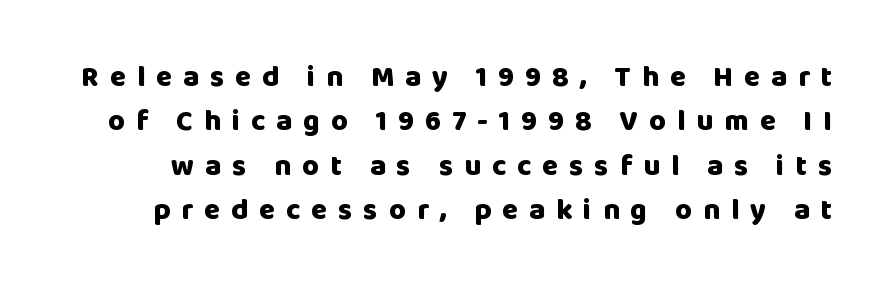
Q: Is the text bold? A: Yes.
Q: Is the text italic (slanted)? A: No, it is upright.
Q: Is the typeface a serif or a sans-serif typeface? A: Sans-serif.
Q: Is the text underlined? A: No.
Q: Is the spacing between letters normal or unusually wide? A: Unusually wide.
Q: Is the spacing between lines tight, normal or loose? A: Normal.
Q: Width (condensed, normal, or wide)? A: Normal.
Q: Stroke contrast? A: Low.
Q: x-height? A: Large.
Q: Monospaced? A: No.
